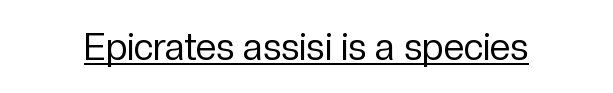
{"serif": "no", "italic": "no", "bold": "no", "weight": "regular", "width": "normal", "stroke_contrast": "low", "x_height": "medium", "monospaced": "no", "underline": "yes", "letter_spacing": "normal", "letter_spacing_em": 0.0, "glyph_px": 37}
